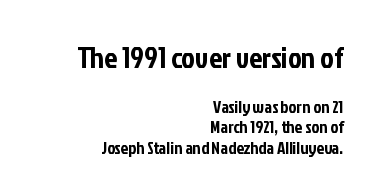
This sample has the flowing, uneven cadence of proportional lettering. The lines in this sample share a right terminus and differ only in where they begin. The type is set solid horizontally, with unmodified tracking. The passage shown is not underscored anywhere.
